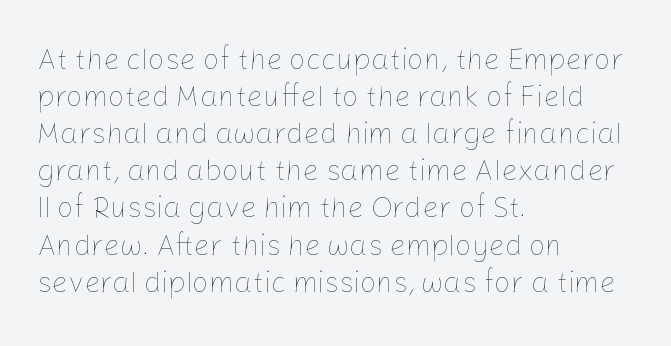
Vertical strokes here are truly vertical. No extra tracking has been applied to these lines. The weight tops out at a normal text grade. Words float on clear page, feet unadorned. This rendering uses left alignment, leaving the right contour irregular. Regular leading.
